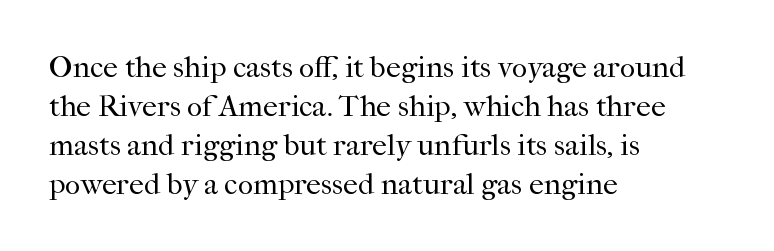
Q: Is the text bold? A: No.
Q: Is the text italic (slanted)? A: No, it is upright.
Q: Is the typeface a serif or a sans-serif typeface? A: Serif.
Q: Is the text underlined? A: No.
Q: How is the paragraph aligned? A: Left-aligned.
Q: Is the spacing between letters normal or unusually wide? A: Normal.
Q: Is the spacing between lines tight, normal or loose? A: Normal.
Q: Width (condensed, normal, or wide)? A: Normal.
Q: Stroke contrast? A: High.
Q: x-height? A: Medium.
Q: Monospaced? A: No.
